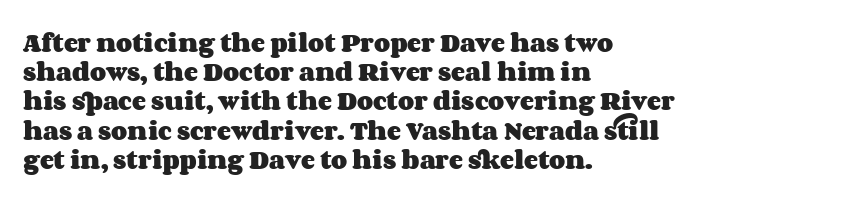
Q: Is the text bold? A: Yes.
Q: Is the text italic (slanted)? A: No, it is upright.
Q: Is the text underlined? A: No.
Q: How is the paragraph aligned? A: Left-aligned.
Q: Is the spacing between letters normal or unusually wide? A: Normal.
Q: Is the spacing between lines tight, normal or loose? A: Normal.
